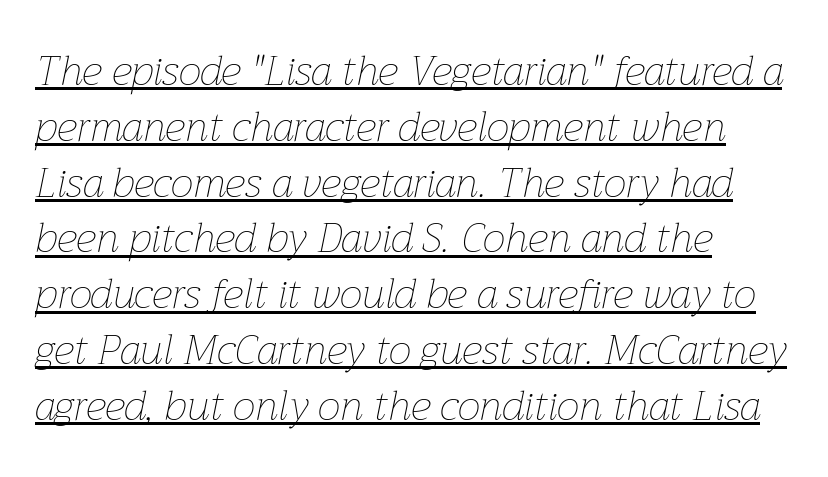
{"italic": "yes", "lean": "right", "slant_degrees": 12, "bold": "no", "weight": "thin", "width": "normal", "stroke_contrast": "low", "x_height": "medium", "monospaced": "no", "underline": "yes", "align": "left", "line_spacing": "normal", "line_spacing_ratio": 1.36, "letter_spacing": "normal", "letter_spacing_em": 0.0, "glyph_px": 41}
